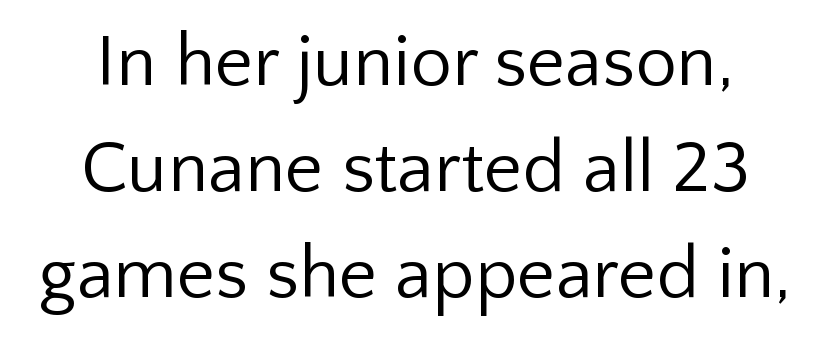
The image shows 74 px regular-weight sans-serif type, upright; set normal line spacing (1.43x), normal letter spacing, not underlined; low stroke contrast and a medium x-height.
